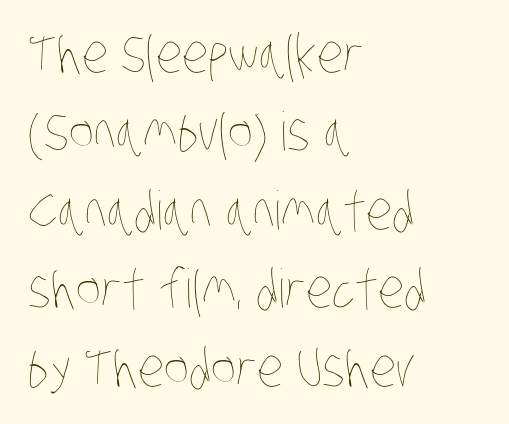
The image shows 53 px thin, condensed type; set left-aligned, normal line spacing (1.48x), normal letter spacing, not underlined; low stroke contrast and a large x-height.
